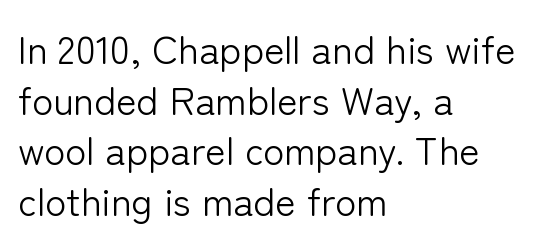
This rendering employs a face without finishing strokes, i.e., a sans-serif. Summary of weight: not heavy and not bold. Has an underline been added? It has not. Italic? Not at all — the glyphs are vertical. Alignment: flush left. You could not count columns in this text — the font is proportionally spaced.
